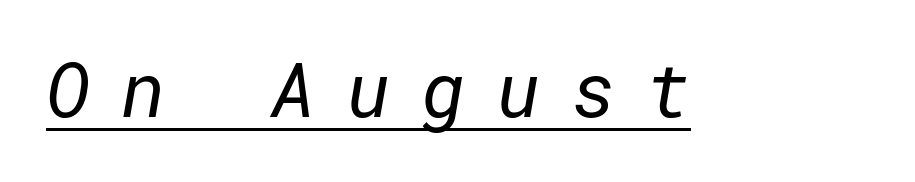
The image shows 76 px regular-weight sans-serif type; set unusually wide letter spacing (+0.4 em), underlined; low stroke contrast and a medium x-height.
